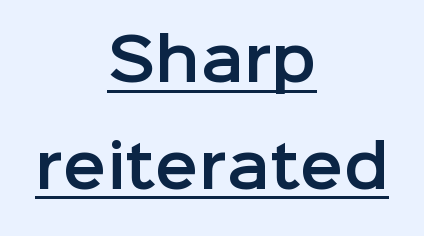
The image shows 58 px sans-serif type, upright; set centered, line spacing 1.84x, normal letter spacing, underlined; low stroke contrast and a medium x-height.
